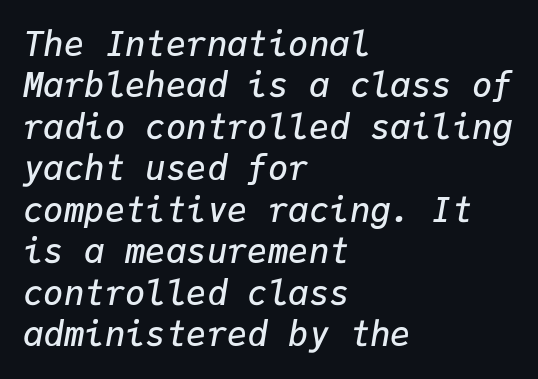
Q: Is the text bold? A: Semi-bold.
Q: Is the text italic (slanted)? A: Yes, it leans right by about 9 degrees.
Q: Is the text underlined? A: No.
Q: How is the paragraph aligned? A: Left-aligned.
Q: Is the spacing between letters normal or unusually wide? A: Normal.
Q: Width (condensed, normal, or wide)? A: Normal.
Q: Stroke contrast? A: Low.
Q: x-height? A: Medium.
Q: Monospaced? A: Yes.
